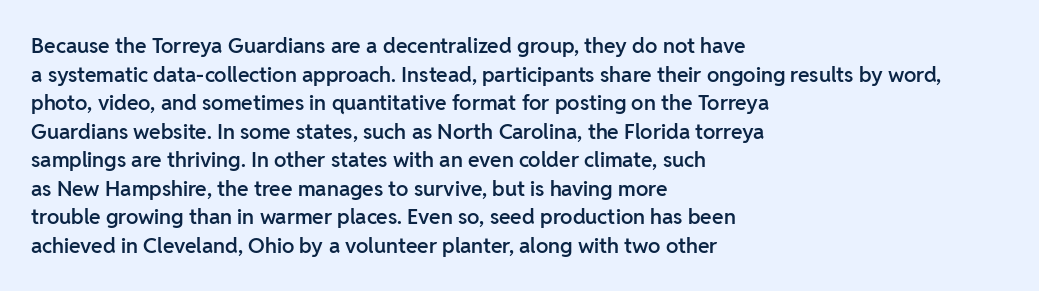
The image shows 21 px text type, upright; set left-aligned, normal line spacing (1.36x), normal letter spacing, not underlined.
